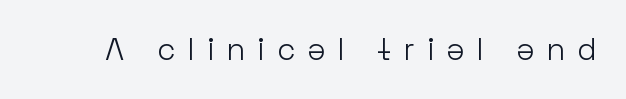
{"serif": "no", "italic": "no", "bold": "no", "weight": "light", "width": "normal", "stroke_contrast": "low", "x_height": "medium", "monospaced": "no", "underline": "no", "letter_spacing": "wide", "letter_spacing_em": 0.39, "glyph_px": 31}
